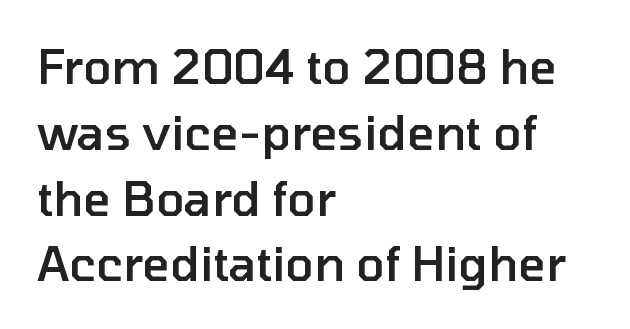
Q: Is the text bold? A: Semi-bold.
Q: Is the text italic (slanted)? A: No, it is upright.
Q: Is the typeface a serif or a sans-serif typeface? A: Sans-serif.
Q: Is the text underlined? A: No.
Q: How is the paragraph aligned? A: Left-aligned.
Q: Is the spacing between letters normal or unusually wide? A: Normal.
Q: Is the spacing between lines tight, normal or loose? A: Normal.
Q: Width (condensed, normal, or wide)? A: Normal.
Q: Stroke contrast? A: Low.
Q: x-height? A: Medium.
Q: Monospaced? A: No.
